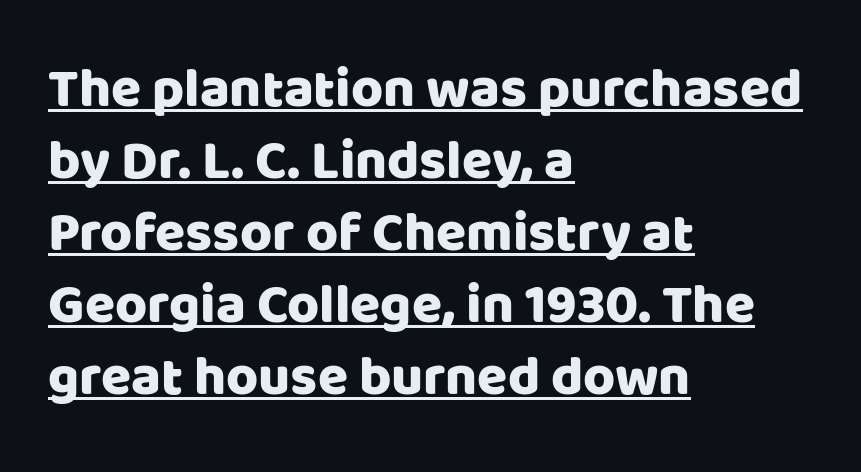
Q: Is the text italic (slanted)? A: No, it is upright.
Q: Is the typeface a serif or a sans-serif typeface? A: Sans-serif.
Q: Is the text underlined? A: Yes.
Q: How is the paragraph aligned? A: Left-aligned.
Q: Is the spacing between letters normal or unusually wide? A: Normal.
Q: Is the spacing between lines tight, normal or loose? A: Normal.
Q: Width (condensed, normal, or wide)? A: Normal.
Q: Stroke contrast? A: Low.
Q: x-height? A: Large.
Q: Monospaced? A: No.
